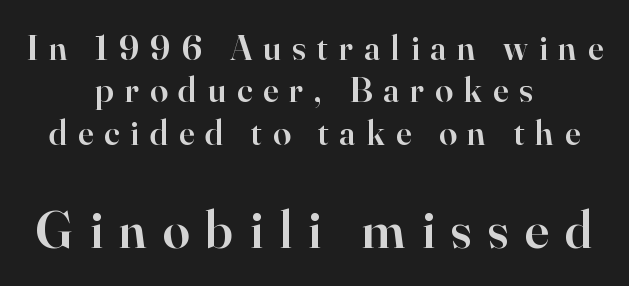
Q: Is the text bold? A: Semi-bold.
Q: Is the text italic (slanted)? A: No, it is upright.
Q: Is the typeface a serif or a sans-serif typeface? A: Serif.
Q: Is the text underlined? A: No.
Q: How is the paragraph aligned? A: Centered.
Q: Is the spacing between letters normal or unusually wide? A: Unusually wide.
Q: Which block of text is set in a larger size, the first (top) or the second (bottom)? A: The second (bottom) one.
Q: Width (condensed, normal, or wide)? A: Normal.
Q: Stroke contrast? A: High.
Q: x-height? A: Small.
Q: Monospaced? A: No.
